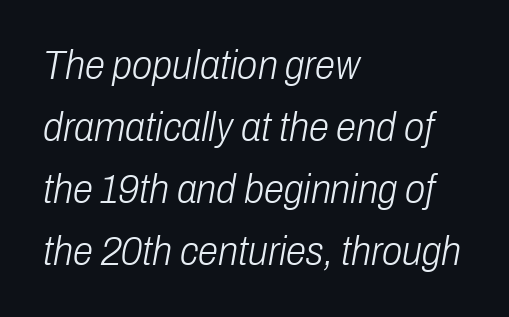
Q: Is the text bold? A: No.
Q: Is the text italic (slanted)? A: Yes, it leans right by about 10 degrees.
Q: Is the text underlined? A: No.
Q: How is the paragraph aligned? A: Left-aligned.
Q: Is the spacing between letters normal or unusually wide? A: Normal.
Q: Is the spacing between lines tight, normal or loose? A: Normal.
Q: Width (condensed, normal, or wide)? A: Condensed.
Q: Stroke contrast? A: Low.
Q: x-height? A: Medium.
Q: Monospaced? A: No.
